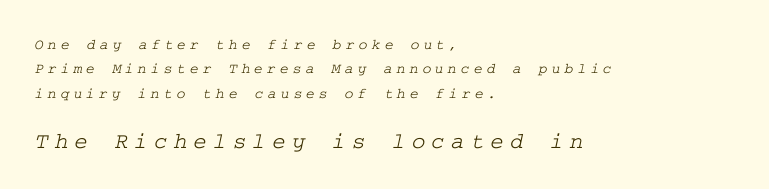
The more generous point size was reserved for the lower chunk. Underlining? Definitely not there. Horizontal alignment here is leftward, the default for most running prose. The rendering inserts visible extra space after every character.
